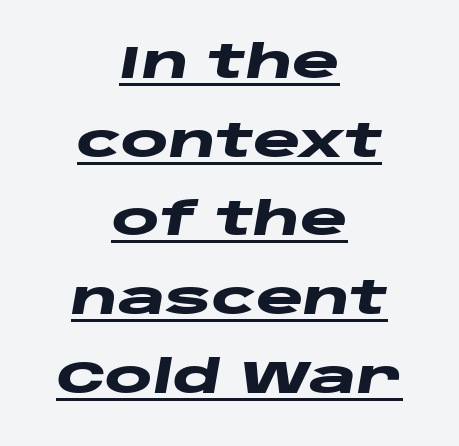
Q: Is the text bold? A: Yes.
Q: Is the text italic (slanted)? A: Yes, it leans right by about 10 degrees.
Q: Is the text underlined? A: Yes.
Q: How is the paragraph aligned? A: Centered.
Q: Is the spacing between letters normal or unusually wide? A: Normal.
Q: Width (condensed, normal, or wide)? A: Wide.
Q: Stroke contrast? A: Low.
Q: x-height? A: Large.
Q: Monospaced? A: No.
